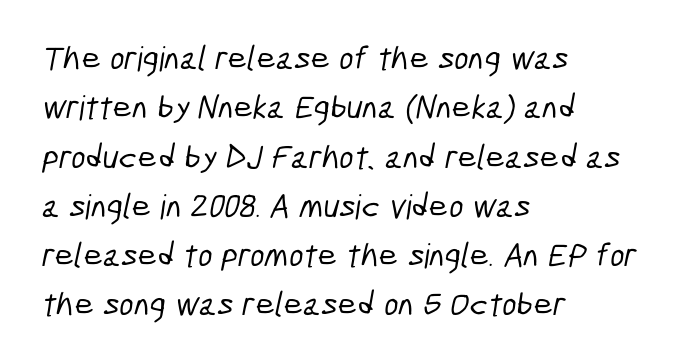
Students, note that the glyphs here touch the page at normal intervals. Each new line begins a customary step beneath the previous one. This rendering features lettering with no underline. Type style note: lacks serifs. The text block is weighted toward the left margin, trailing off unevenly rightward. This sample has the flowing, uneven cadence of proportional lettering.
